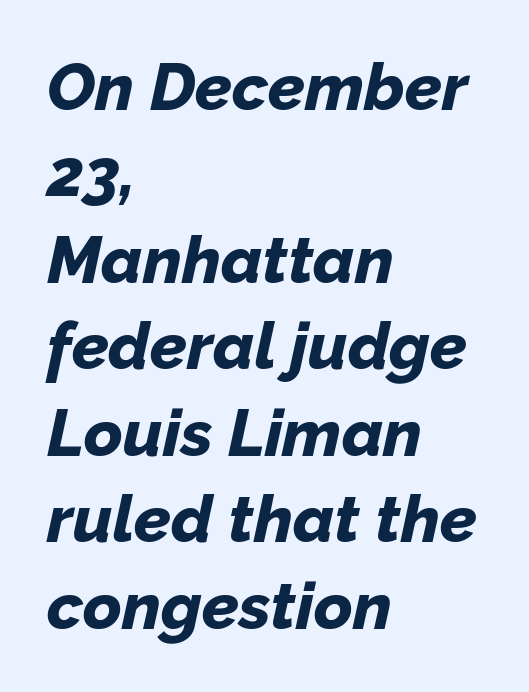
Line spacing here is normal. A bare baseline throughout the passage. How are the letters spaced? Ordinarily, with no added tracking. Compared with an ordinary text face, these strokes are far heavier — a full bold.
